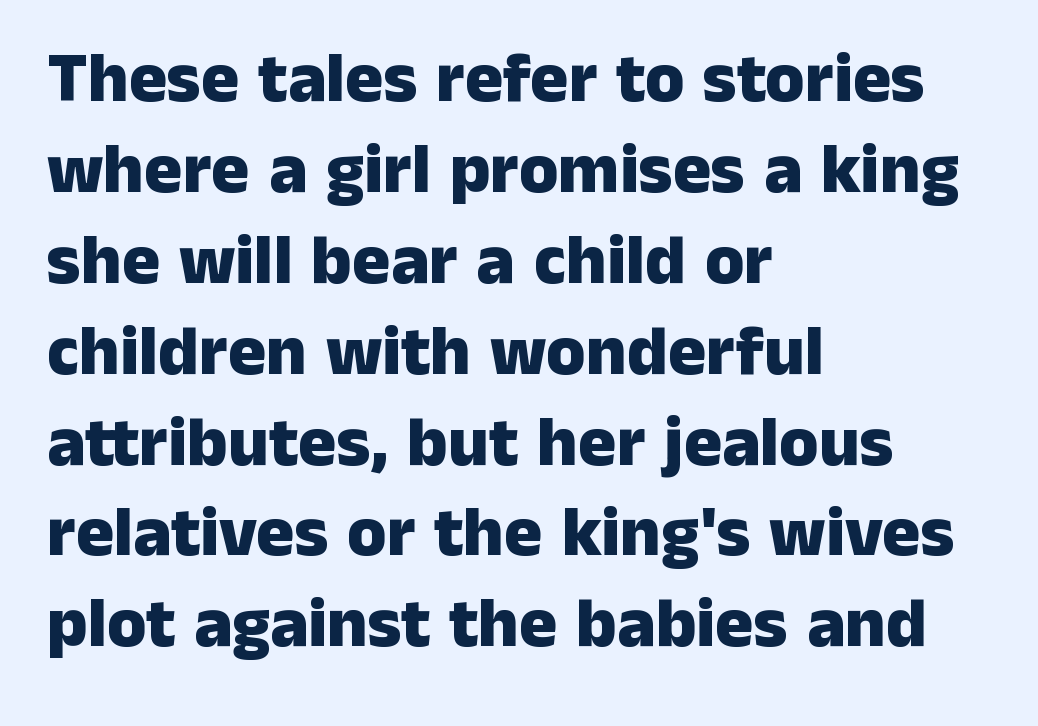
{"serif": "no", "italic": "no", "bold": "yes", "weight": "heavy", "width": "normal", "stroke_contrast": "low", "x_height": "medium", "monospaced": "no", "underline": "no", "align": "left", "line_spacing": "normal", "line_spacing_ratio": 1.28, "letter_spacing": "normal", "letter_spacing_em": 0.0, "glyph_px": 71}
